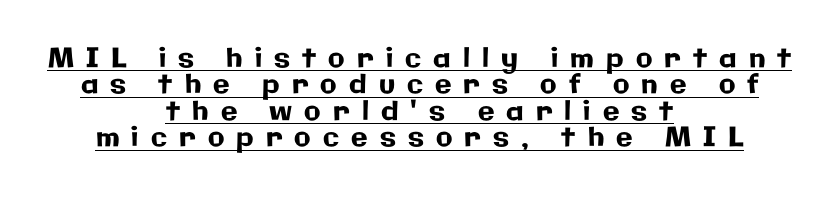
Tall strokes in this sample are plumb rather than angled. In terms of leading, this rendering errs on the cramped side. These characters rest on top of a visible drawn line. Compared with a flush-left layout, this one balances lines on the center instead.
